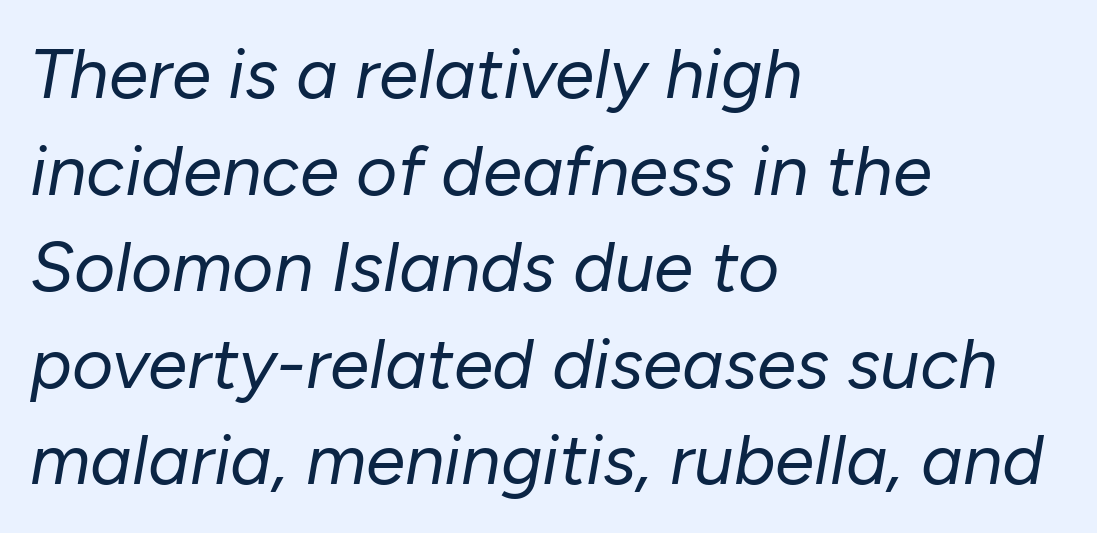
{"italic": "yes", "lean": "right", "slant_degrees": 10, "bold": "no", "weight": "regular", "width": "normal", "stroke_contrast": "low", "x_height": "medium", "monospaced": "no", "underline": "no", "align": "left", "line_spacing": "normal", "line_spacing_ratio": 1.36, "letter_spacing": "normal", "letter_spacing_em": 0.0, "glyph_px": 71}
